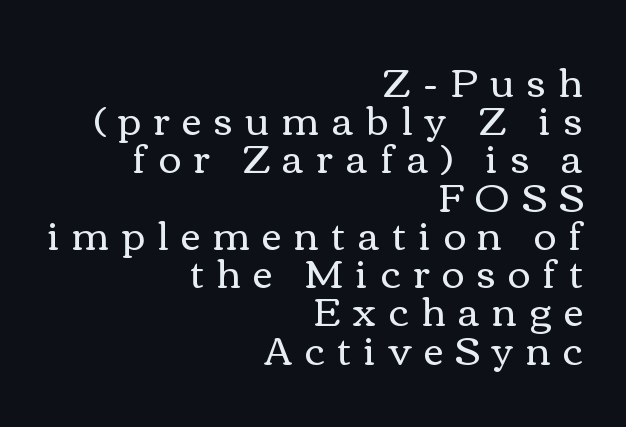
{"italic": "no", "bold": "no", "weight": "regular", "width": "wide", "x_height": "medium", "monospaced": "no", "underline": "no", "align": "right", "line_spacing": "tight", "line_spacing_ratio": 0.98, "letter_spacing": "wide", "letter_spacing_em": 0.32, "glyph_px": 39}
